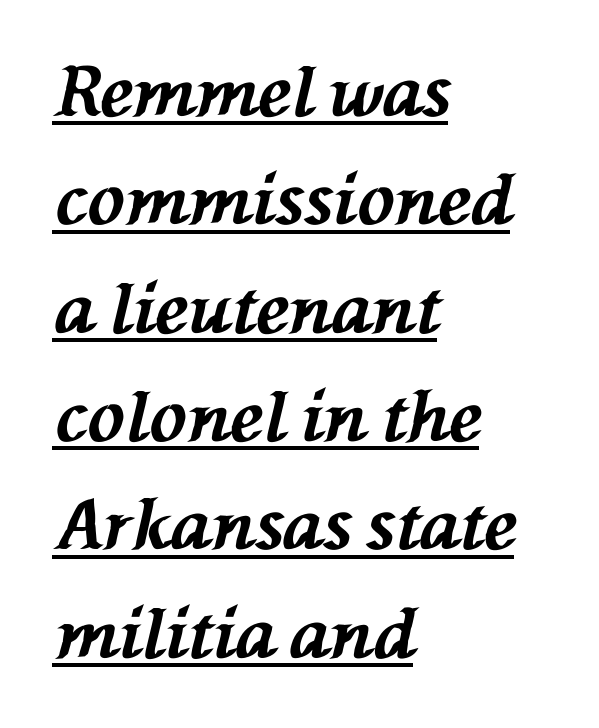
Q: Is the text bold? A: Yes.
Q: Is the text italic (slanted)? A: Yes, it leans left by about 76 degrees.
Q: Is the text underlined? A: Yes.
Q: How is the paragraph aligned? A: Left-aligned.
Q: Is the spacing between letters normal or unusually wide? A: Normal.
Q: Is the spacing between lines tight, normal or loose? A: Normal.
Q: Width (condensed, normal, or wide)? A: Normal.
Q: Stroke contrast? A: Medium.
Q: x-height? A: Medium.
Q: Monospaced? A: No.
